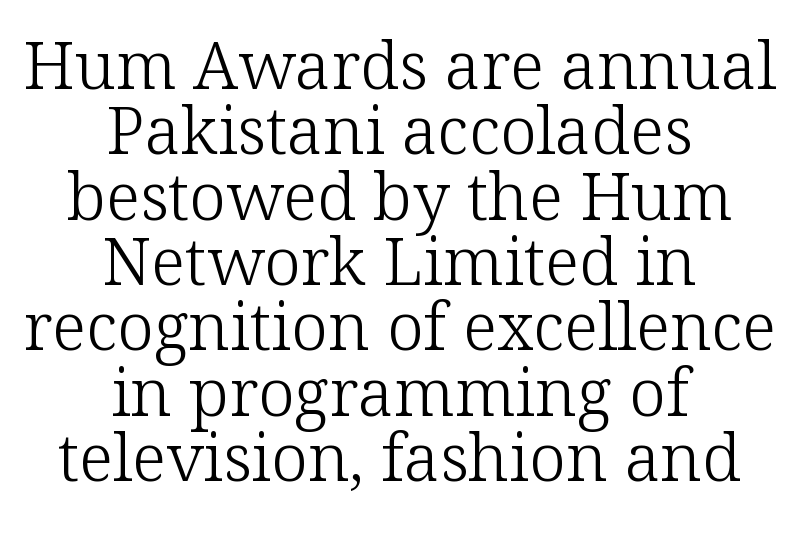
Q: Is the text bold? A: No.
Q: Is the text italic (slanted)? A: No, it is upright.
Q: Is the typeface a serif or a sans-serif typeface? A: Serif.
Q: Is the text underlined? A: No.
Q: How is the paragraph aligned? A: Centered.
Q: Is the spacing between letters normal or unusually wide? A: Normal.
Q: Is the spacing between lines tight, normal or loose? A: Tight.
Q: Width (condensed, normal, or wide)? A: Normal.
Q: Stroke contrast? A: Low.
Q: x-height? A: Medium.
Q: Monospaced? A: No.
